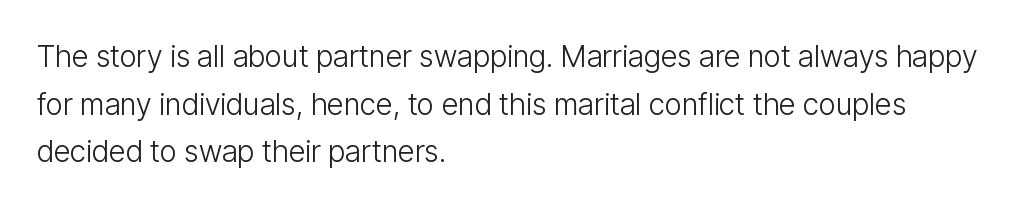
The image shows 30 px light, condensed sans-serif type, upright; set left-aligned, normal line spacing (1.59x), normal letter spacing, not underlined; low stroke contrast and a medium x-height.
